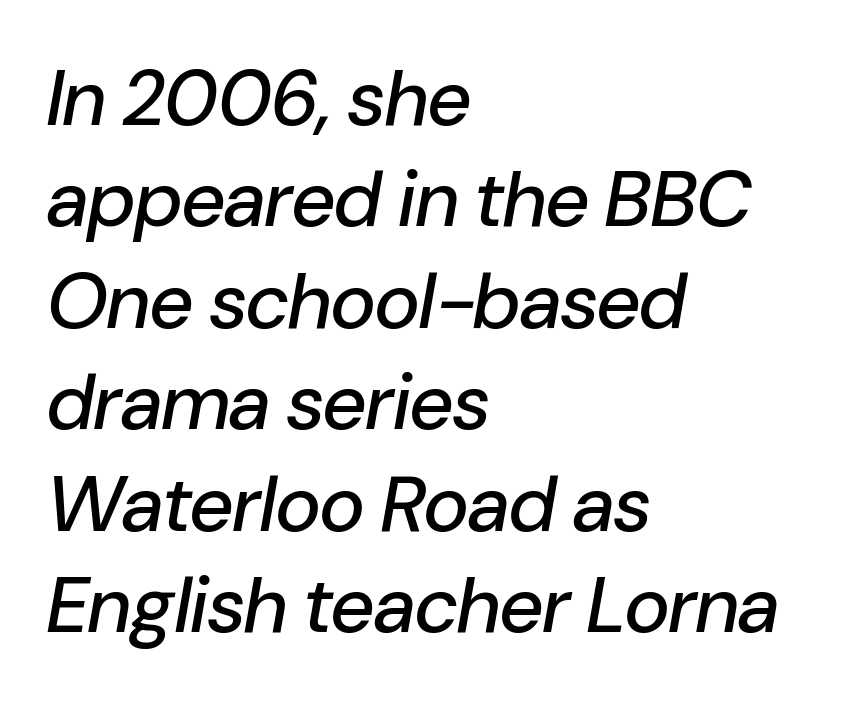
Q: Is the text italic (slanted)? A: Yes, it leans right by about 10 degrees.
Q: Is the text underlined? A: No.
Q: How is the paragraph aligned? A: Left-aligned.
Q: Is the spacing between letters normal or unusually wide? A: Normal.
Q: Is the spacing between lines tight, normal or loose? A: Normal.
Q: Width (condensed, normal, or wide)? A: Normal.
Q: Stroke contrast? A: Low.
Q: x-height? A: Medium.
Q: Monospaced? A: No.
